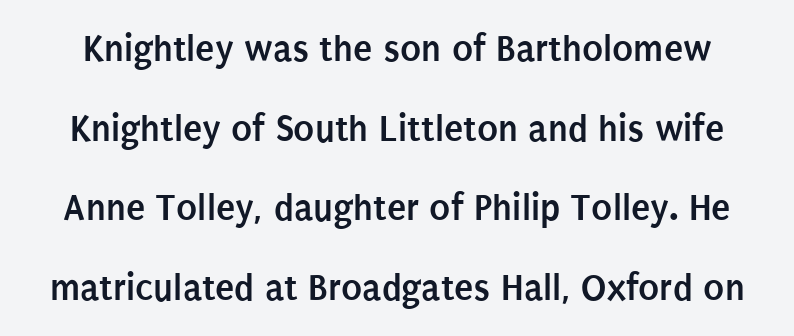
Q: Is the text bold? A: Yes.
Q: Is the text italic (slanted)? A: No, it is upright.
Q: Is the typeface a serif or a sans-serif typeface? A: Sans-serif.
Q: Is the text underlined? A: No.
Q: Is the spacing between letters normal or unusually wide? A: Normal.
Q: Is the spacing between lines tight, normal or loose? A: Loose.
Q: Width (condensed, normal, or wide)? A: Condensed.
Q: Stroke contrast? A: Low.
Q: x-height? A: Large.
Q: Monospaced? A: No.
